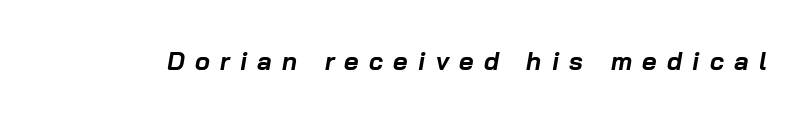
The image shows 25 px bold type, italic (leaning right); set unusually wide letter spacing (+0.41 em), not underlined.
